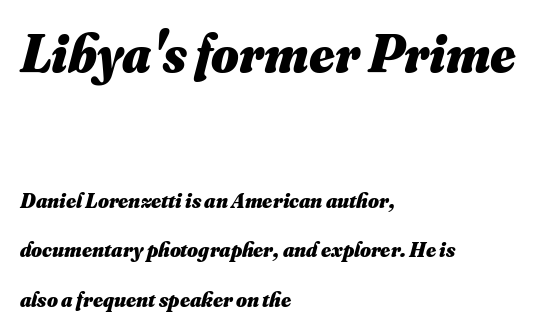
Q: Is the text bold? A: Yes.
Q: Is the text underlined? A: No.
Q: How is the paragraph aligned? A: Left-aligned.
Q: Is the spacing between letters normal or unusually wide? A: Normal.
Q: Is the spacing between lines tight, normal or loose? A: Loose.
Q: Which block of text is set in a larger size, the first (top) or the second (bottom)? A: The first (top) one.
Q: Width (condensed, normal, or wide)? A: Normal.
Q: Stroke contrast? A: Medium.
Q: x-height? A: Small.
Q: Monospaced? A: No.
